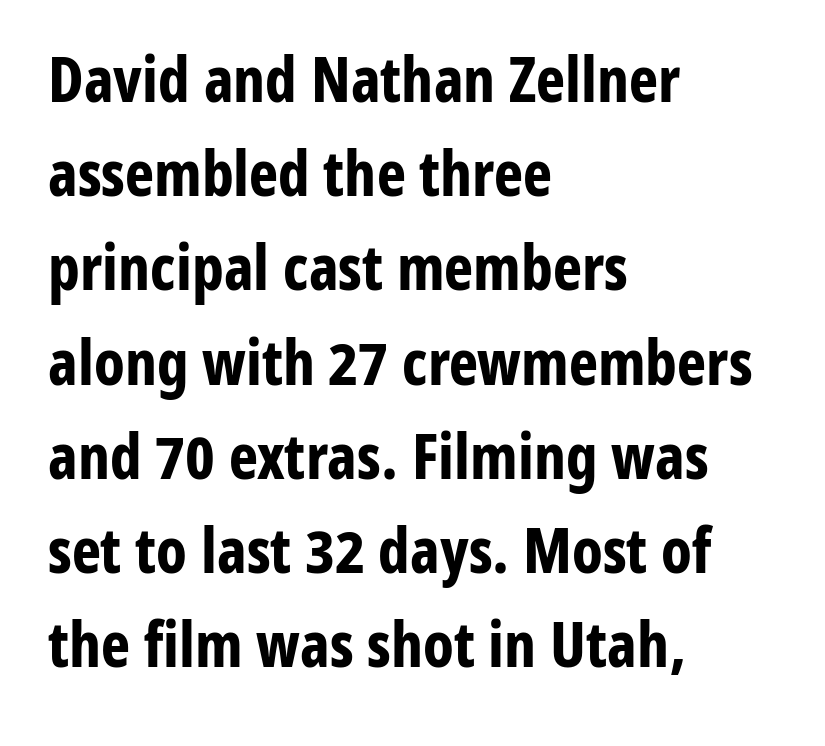
Do the characters align in a grid? No, the font is proportional. The baseline area is clear. Ascenders rise straight up at ninety degrees. Visually the block forms a straight wall on the left and a jagged coastline on the right. The line texture is even and compact thanks to regular tracking. Whoever set this chose a conventional vertical rhythm.
